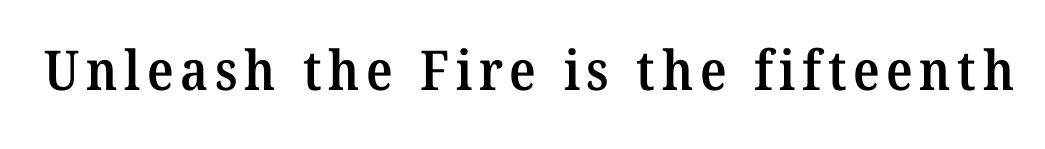
The rendering shows small feet on the letterforms — a serif design. Descender tails drop into unmarked territory. The strokes are fattened partway — semibold, not bold. Character widths vary here, with narrow letters taking less room than wide ones.
